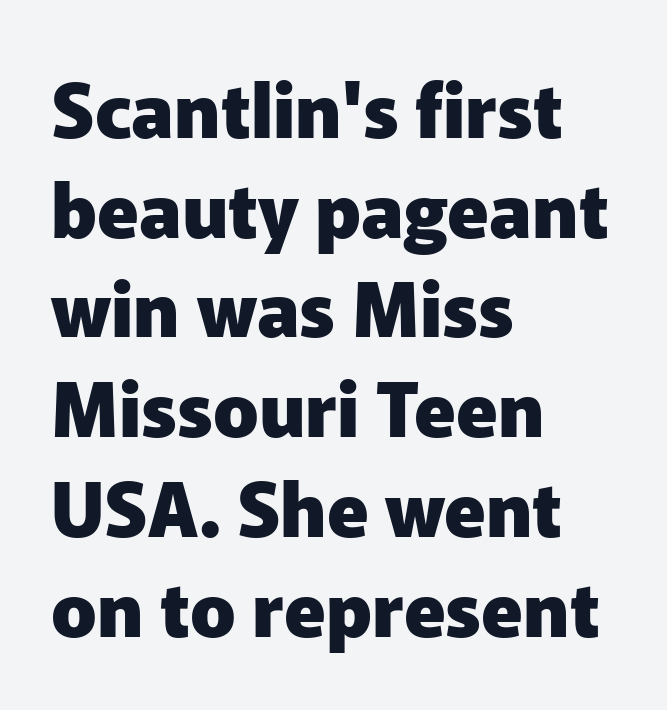
Q: Is the text bold? A: Yes.
Q: Is the text italic (slanted)? A: No, it is upright.
Q: Is the typeface a serif or a sans-serif typeface? A: Sans-serif.
Q: Is the text underlined? A: No.
Q: How is the paragraph aligned? A: Left-aligned.
Q: Is the spacing between letters normal or unusually wide? A: Normal.
Q: Is the spacing between lines tight, normal or loose? A: Normal.
Q: Width (condensed, normal, or wide)? A: Normal.
Q: Stroke contrast? A: Low.
Q: x-height? A: Medium.
Q: Monospaced? A: No.
